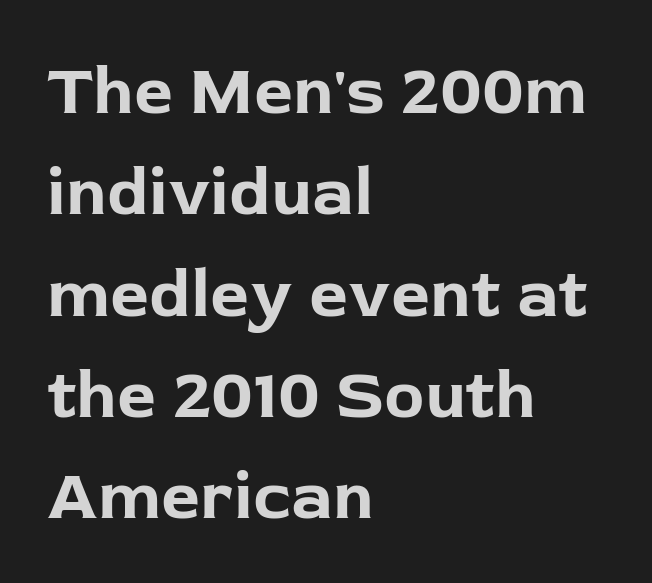
The image shows 68 px bold sans-serif type, upright; set left-aligned, normal line spacing (1.49x), normal letter spacing, not underlined; low stroke contrast and a medium x-height.
